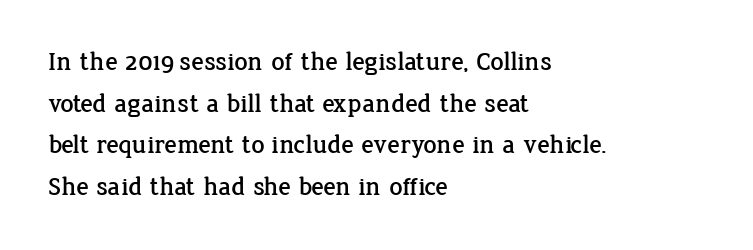
The glyphs are unaccompanied by any horizontal stroke below them. Nope, not italic — everything's standing straight. This sample keeps an unexceptional amount of space between lines. The lines are quadded left. Characters follow at the spacing the type designer built in.
